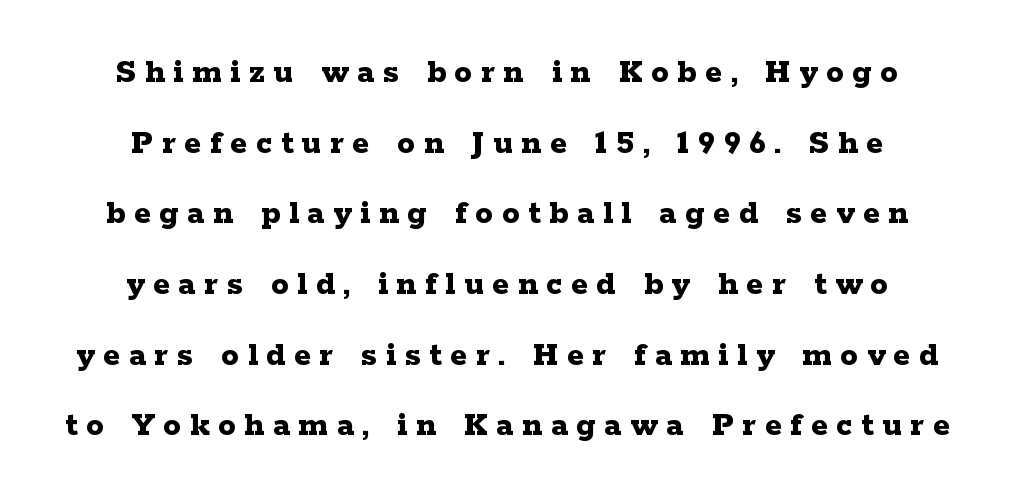
Q: Is the text bold? A: Yes.
Q: Is the text italic (slanted)? A: No, it is upright.
Q: Is the typeface a serif or a sans-serif typeface? A: Serif.
Q: Is the text underlined? A: No.
Q: How is the paragraph aligned? A: Centered.
Q: Is the spacing between letters normal or unusually wide? A: Unusually wide.
Q: Is the spacing between lines tight, normal or loose? A: Loose.
Q: Width (condensed, normal, or wide)? A: Wide.
Q: Stroke contrast? A: Low.
Q: x-height? A: Medium.
Q: Monospaced? A: No.
